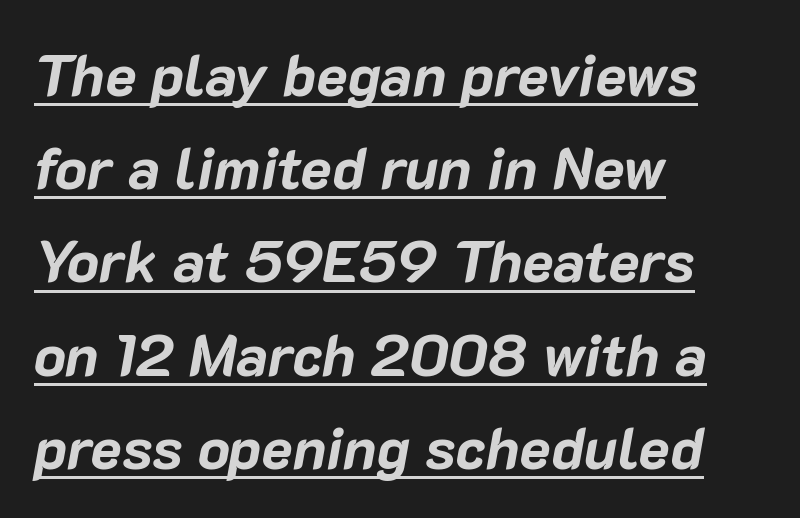
{"italic": "yes", "lean": "right", "slant_degrees": 10, "bold": "yes", "weight": "bold", "width": "normal", "stroke_contrast": "low", "x_height": "medium", "monospaced": "no", "underline": "yes", "align": "left", "line_spacing": "normal", "line_spacing_ratio": 1.58, "letter_spacing": "normal", "letter_spacing_em": 0.0, "glyph_px": 59}
